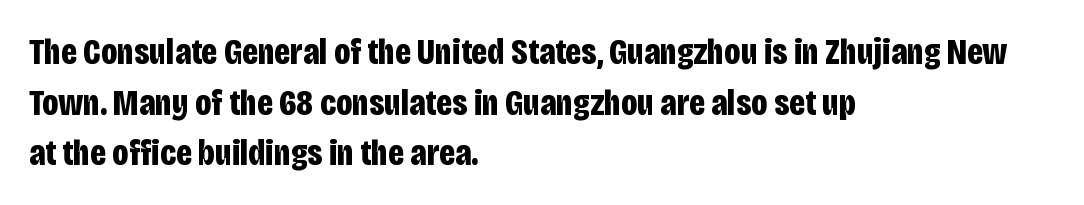
The passage shown is typed in a proportional face where columns would drift. A normal amount of white space separates one row of letters from the next. A student would call this left alignment; a typographer would say flush left, rag right. The area under the type is left untouched. Heavy, bold letterforms.
